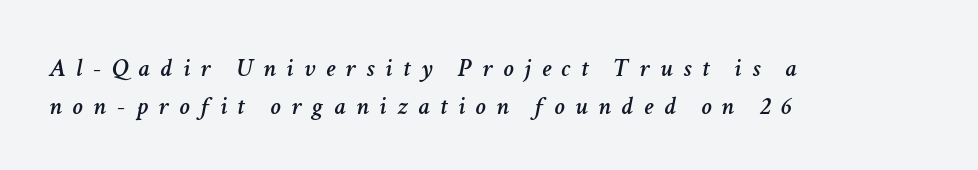
{"italic": "yes", "lean": "right", "slant_degrees": 11, "underline": "no", "align": "left", "line_spacing": "normal", "line_spacing_ratio": 1.46, "letter_spacing": "wide", "letter_spacing_em": 0.41, "glyph_px": 26}
